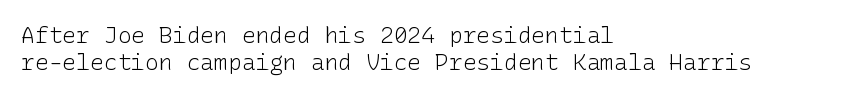
Q: Is the text bold? A: No.
Q: Is the text italic (slanted)? A: No, it is upright.
Q: Is the text underlined? A: No.
Q: How is the paragraph aligned? A: Left-aligned.
Q: Is the spacing between letters normal or unusually wide? A: Normal.
